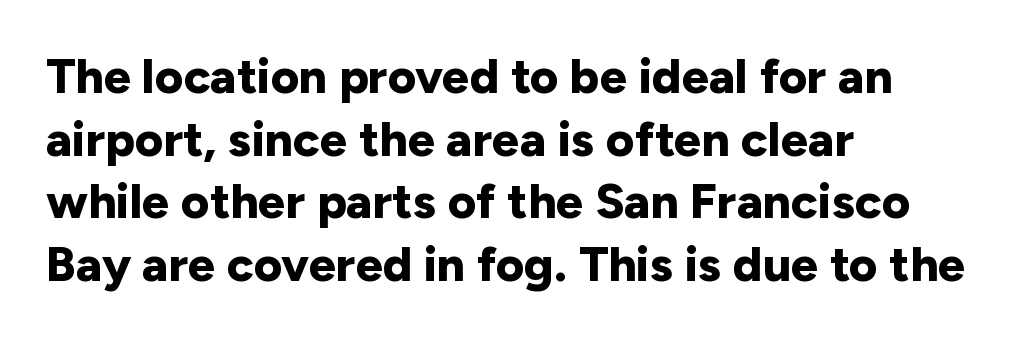
Q: Is the text bold? A: Yes.
Q: Is the text italic (slanted)? A: No, it is upright.
Q: Is the typeface a serif or a sans-serif typeface? A: Sans-serif.
Q: Is the text underlined? A: No.
Q: How is the paragraph aligned? A: Left-aligned.
Q: Is the spacing between letters normal or unusually wide? A: Normal.
Q: Is the spacing between lines tight, normal or loose? A: Normal.
Q: Width (condensed, normal, or wide)? A: Normal.
Q: Stroke contrast? A: Low.
Q: x-height? A: Medium.
Q: Monospaced? A: No.
